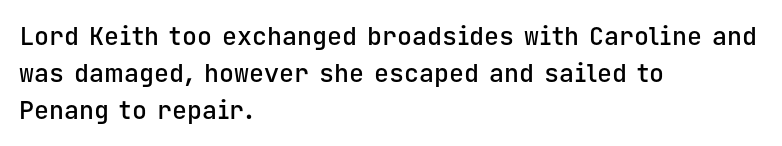
{"italic": "no", "bold": "semi", "underline": "no", "align": "left", "line_spacing": "normal", "line_spacing_ratio": 1.48, "letter_spacing": "normal", "letter_spacing_em": 0.0, "glyph_px": 25}
